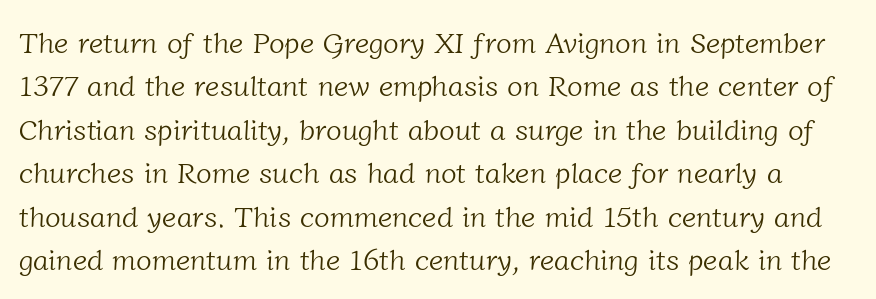
Think of a printed novel: that variable character pitch is what you see here. The font sits on the lighter half of the weight spectrum, regular included. I'd call this a serif setting — the letters wear small feet. Each word holds together tightly as a unit, with standard inter-letter gaps.
